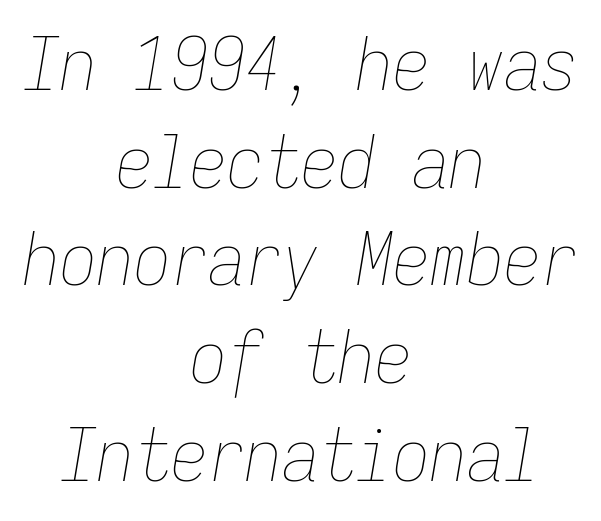
A bare baseline throughout the passage. Vertical stems look standard width or narrower in stroke. The rag falls on both sides of this text block equally. Spacing verdict: monospaced, one width for all characters.
